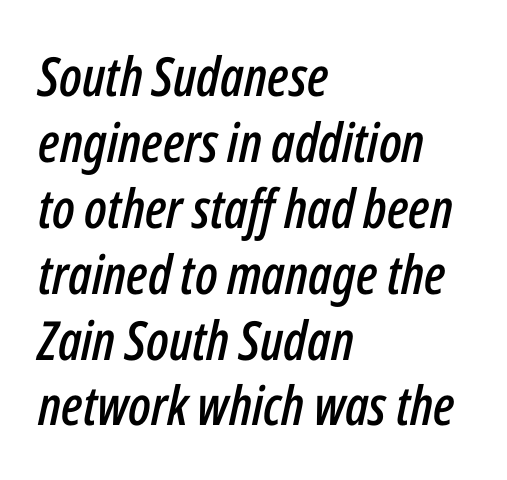
Q: Is the text italic (slanted)? A: Yes, it leans right by about 12 degrees.
Q: Is the text underlined? A: No.
Q: How is the paragraph aligned? A: Left-aligned.
Q: Is the spacing between letters normal or unusually wide? A: Normal.
Q: Width (condensed, normal, or wide)? A: Condensed.
Q: Stroke contrast? A: Low.
Q: x-height? A: Medium.
Q: Monospaced? A: No.
